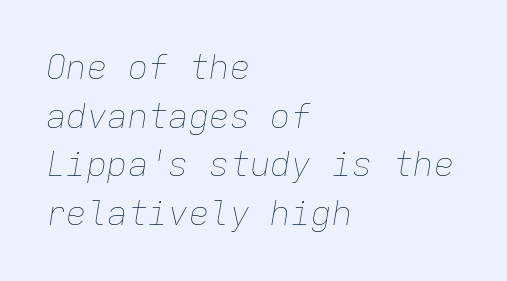
{"italic": "yes", "lean": "right", "slant_degrees": 9, "bold": "no", "weight": "thin", "width": "normal", "stroke_contrast": "low", "x_height": "medium", "monospaced": "yes", "underline": "no", "align": "left", "line_spacing": "normal", "line_spacing_ratio": 1.43, "letter_spacing": "normal", "letter_spacing_em": 0.0, "glyph_px": 34}
